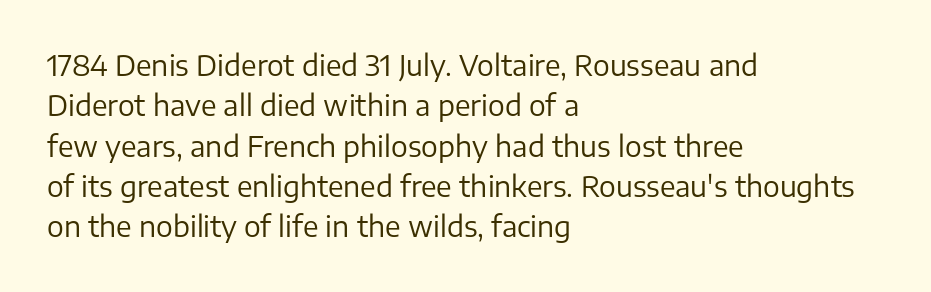
{"serif": "no", "italic": "no", "bold": "no", "weight": "regular", "width": "normal", "stroke_contrast": "low", "x_height": "medium", "monospaced": "no", "underline": "no", "align": "left", "line_spacing": "normal", "line_spacing_ratio": 1.44, "letter_spacing": "normal", "letter_spacing_em": 0.0, "glyph_px": 28}
